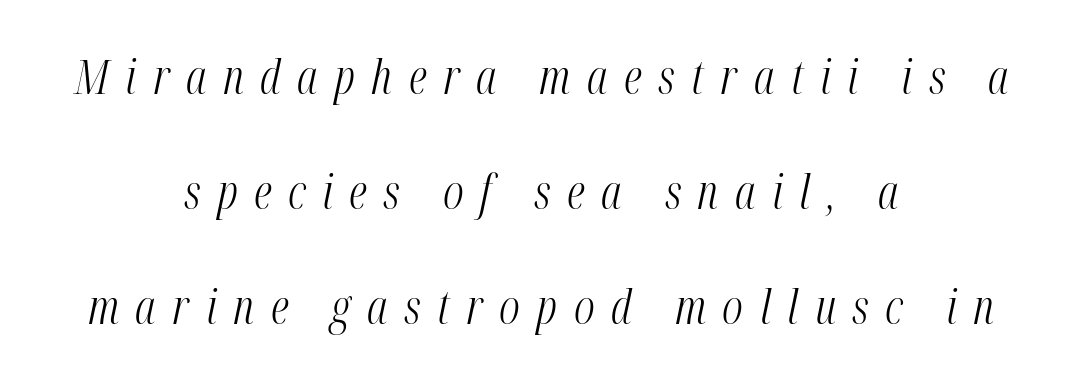
{"italic": "yes", "lean": "right", "slant_degrees": 12, "bold": "no", "weight": "light", "width": "condensed", "stroke_contrast": "medium", "x_height": "medium", "monospaced": "no", "underline": "no", "align": "center", "line_spacing": "loose", "line_spacing_ratio": 2.45, "letter_spacing": "wide", "letter_spacing_em": 0.35, "glyph_px": 47}
